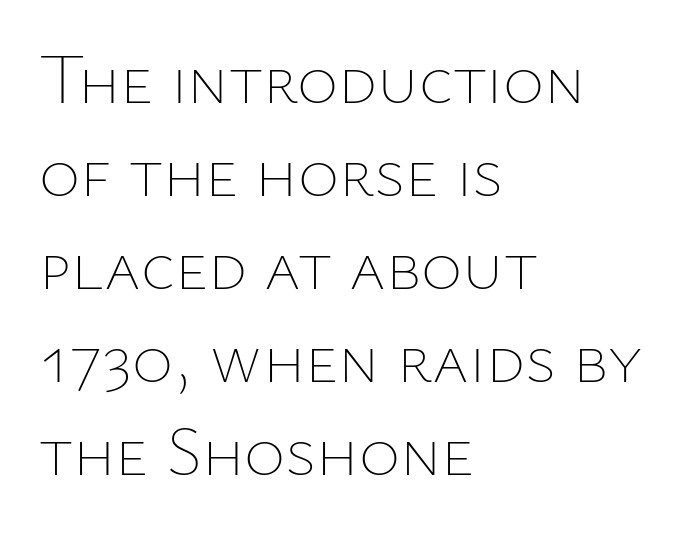
{"italic": "no", "bold": "no", "weight": "thin", "width": "normal", "stroke_contrast": "low", "x_height": "medium", "monospaced": "no", "underline": "no", "align": "left", "line_spacing": "normal", "line_spacing_ratio": 1.33, "letter_spacing": "normal", "letter_spacing_em": 0.0, "glyph_px": 70}
